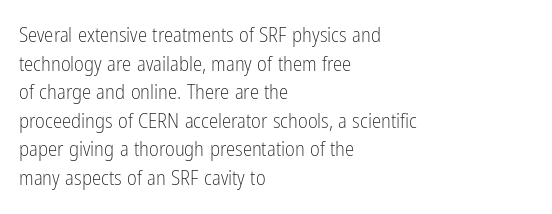
Line beginnings align vertically; line endings do not. Whoever set this chose a conventional vertical rhythm. Stroke mass is kept to a normal reading level or below. Nobody touched the tracking dial on this one.
